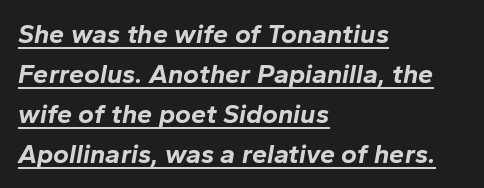
Compared with typical paragraphs, the rows here are spaced about the same. Check the space under the baseline: a stroke is drawn there. The typesetting leans heavy: a genuine bold. Short note: letters normally spaced. Is the block centered? No — it sits flush against the left margin.
